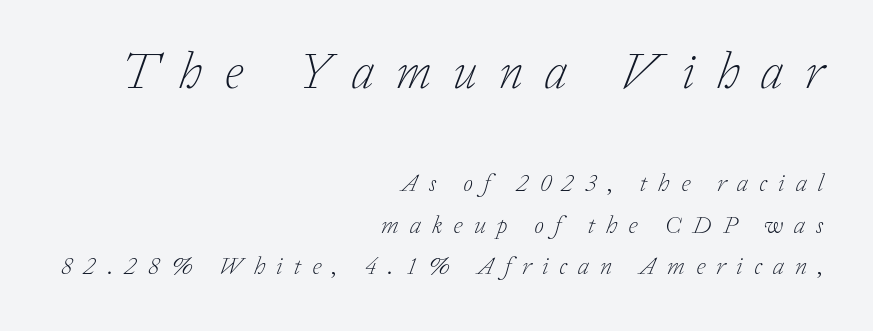
Q: Is the text bold? A: No.
Q: Is the text italic (slanted)? A: Yes, it leans right by about 20 degrees.
Q: Is the typeface a serif or a sans-serif typeface? A: Serif.
Q: Is the text underlined? A: No.
Q: How is the paragraph aligned? A: Right-aligned.
Q: Is the spacing between letters normal or unusually wide? A: Unusually wide.
Q: Is the spacing between lines tight, normal or loose? A: Normal.
Q: Which block of text is set in a larger size, the first (top) or the second (bottom)? A: The first (top) one.
Q: Width (condensed, normal, or wide)? A: Normal.
Q: Stroke contrast? A: Low.
Q: x-height? A: Medium.
Q: Monospaced? A: No.
